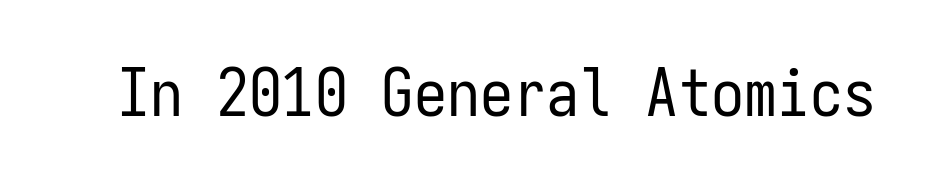
Q: Is the text bold? A: No.
Q: Is the text italic (slanted)? A: No, it is upright.
Q: Is the typeface a serif or a sans-serif typeface? A: Sans-serif.
Q: Is the text underlined? A: No.
Q: Is the spacing between letters normal or unusually wide? A: Normal.
Q: Width (condensed, normal, or wide)? A: Condensed.
Q: Stroke contrast? A: Low.
Q: x-height? A: Medium.
Q: Monospaced? A: Yes.
